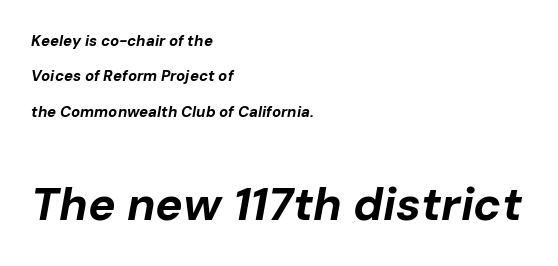
Q: Is the text bold? A: Yes.
Q: Is the text italic (slanted)? A: Yes, it leans right by about 10 degrees.
Q: Is the text underlined? A: No.
Q: How is the paragraph aligned? A: Left-aligned.
Q: Is the spacing between letters normal or unusually wide? A: Normal.
Q: Is the spacing between lines tight, normal or loose? A: Loose.
Q: Which block of text is set in a larger size, the first (top) or the second (bottom)? A: The second (bottom) one.
Q: Width (condensed, normal, or wide)? A: Normal.
Q: Stroke contrast? A: Low.
Q: x-height? A: Medium.
Q: Monospaced? A: No.
